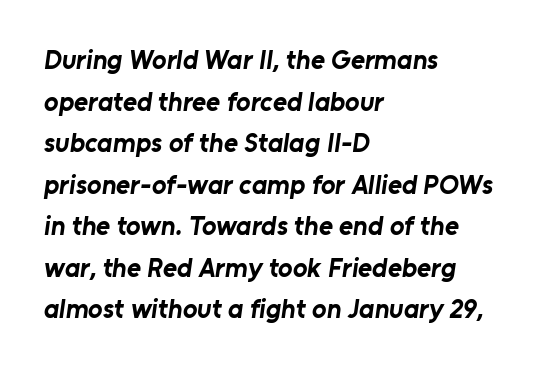
The image shows 27 px bold type; set left-aligned, normal line spacing (1.54x), normal letter spacing, not underlined.
